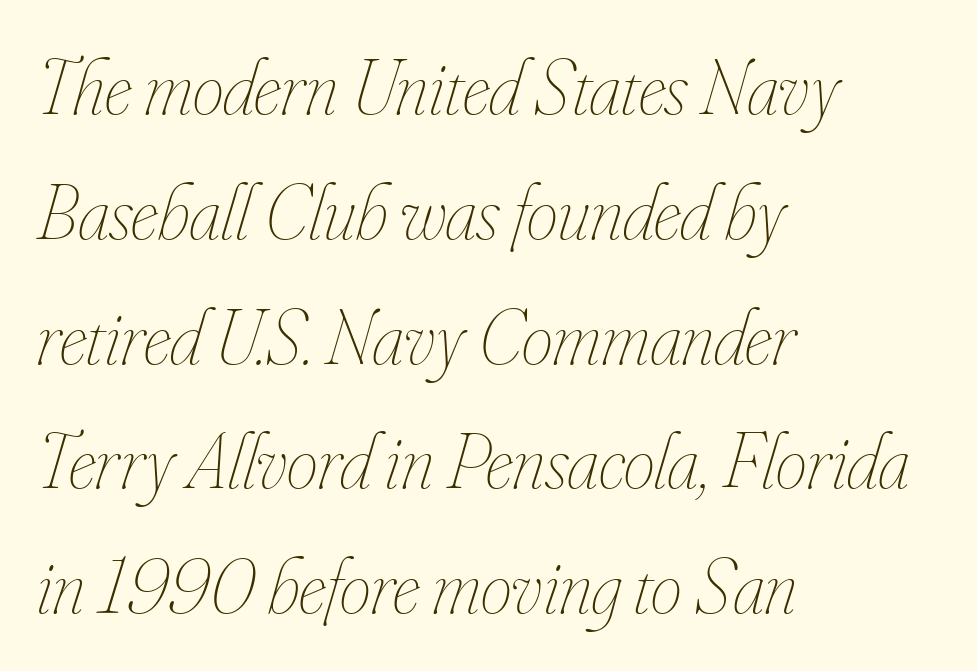
The image shows 79 px thin, condensed type, italic (leaning right); set left-aligned, normal line spacing (1.58x), normal letter spacing, not underlined; low stroke contrast and a small x-height.
